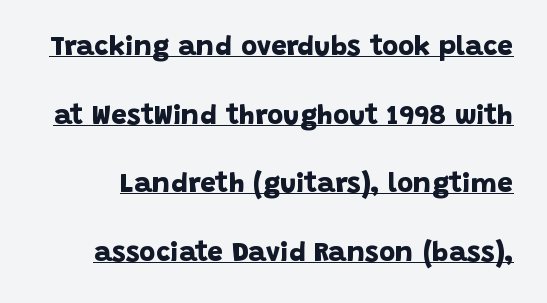
The image shows 28 px bold sans-serif type; set loose line spacing (2.45x), normal letter spacing, underlined; low stroke contrast and a large x-height.
